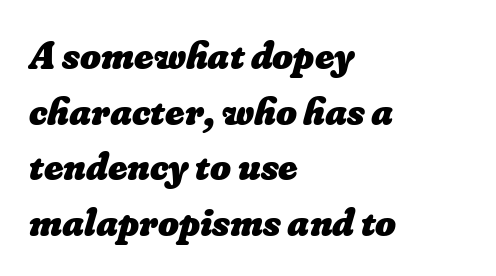
The image shows 40 px heavy type; set left-aligned, normal line spacing (1.39x), normal letter spacing, not underlined; low stroke contrast and a small x-height.
